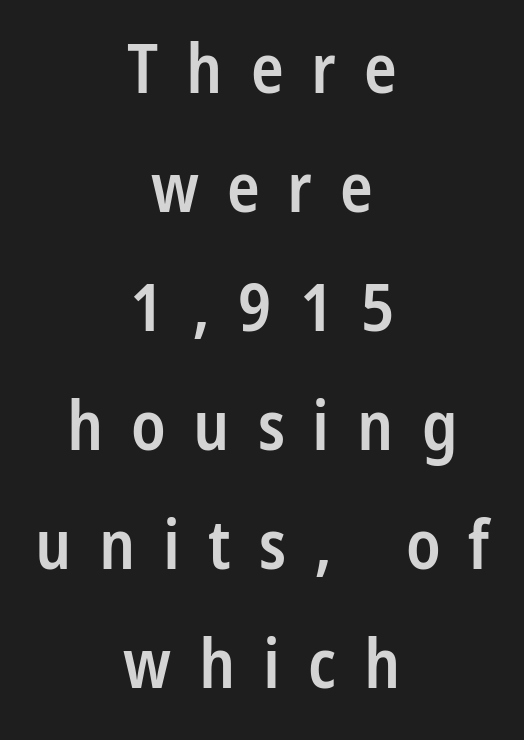
Summary of weight: moderately heavy, a semibold. Words float on clear page, feet unadorned. The typography opts for an upright posture over an oblique one. Think of a printed novel: that variable character pitch is what you see here. Honestly, the letter spacing is so wide it's the main thing you notice. Both edges are ragged and mirror each other, which tells us the setting is centered.
